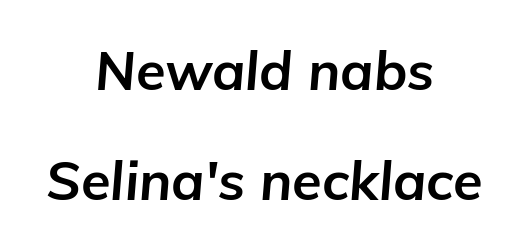
The image shows 54 px bold type, italic (leaning right); set centered, loose line spacing (2.03x), normal letter spacing, not underlined; low stroke contrast and a medium x-height.
